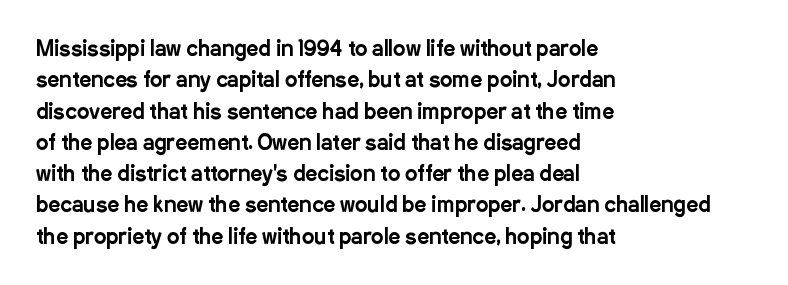
The image shows 21 px text type, upright; set left-aligned, normal line spacing (1.49x), normal letter spacing, not underlined.
